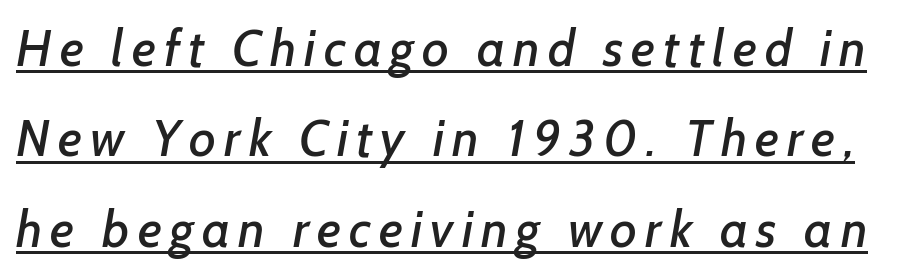
Q: Is the typeface a serif or a sans-serif typeface? A: Sans-serif.
Q: Is the text underlined? A: Yes.
Q: Width (condensed, normal, or wide)? A: Normal.
Q: Stroke contrast? A: Low.
Q: x-height? A: Medium.
Q: Monospaced? A: No.
